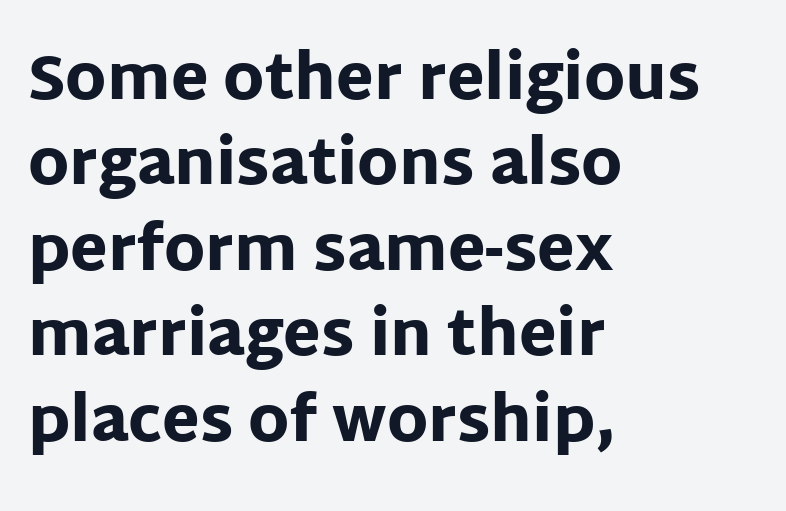
The image shows 61 px heavy sans-serif type, upright; set left-aligned, normal line spacing (1.4x), normal letter spacing, not underlined; low stroke contrast and a large x-height.
